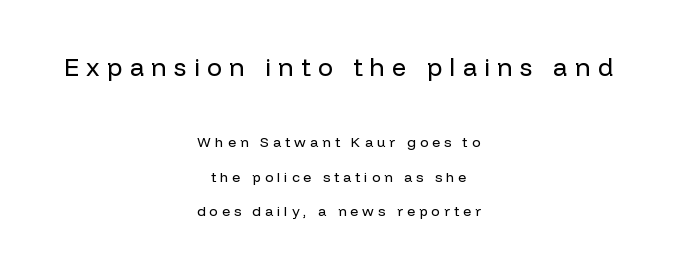
Clear beneath every line of the passage. Caption: upper text group enlarged, lower text group reduced. This reads as an unemphasized weight, regular at the heaviest. Line starts and ends both wander, symmetrically. Ordinary non-slanted type is in use. Does the leading feel generous? Absolutely, it's lavish.
